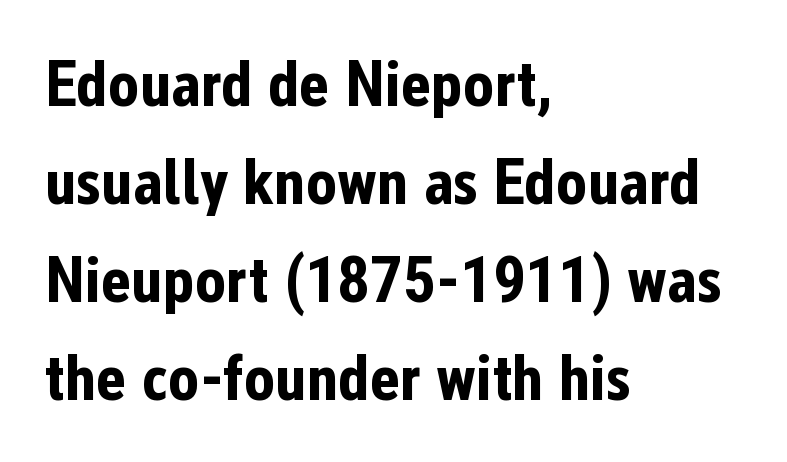
Q: Is the text bold? A: Yes.
Q: Is the text italic (slanted)? A: No, it is upright.
Q: Is the typeface a serif or a sans-serif typeface? A: Sans-serif.
Q: Is the text underlined? A: No.
Q: How is the paragraph aligned? A: Left-aligned.
Q: Is the spacing between letters normal or unusually wide? A: Normal.
Q: Is the spacing between lines tight, normal or loose? A: Normal.
Q: Width (condensed, normal, or wide)? A: Condensed.
Q: Stroke contrast? A: Low.
Q: x-height? A: Medium.
Q: Monospaced? A: No.
